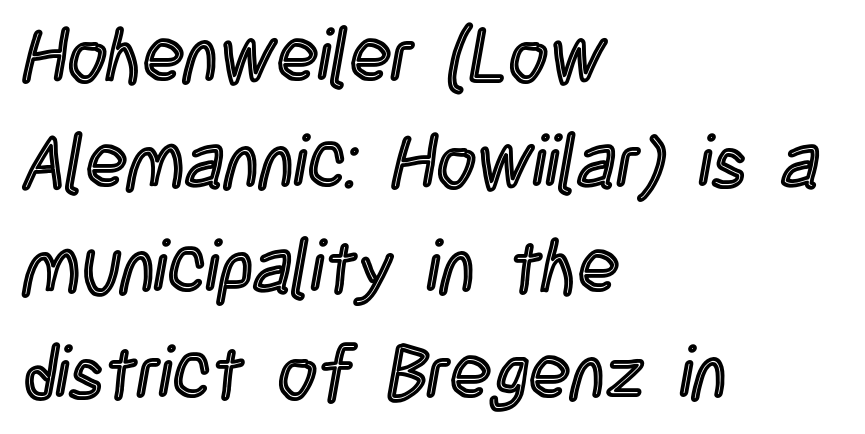
The image shows 76 px condensed type; set left-aligned, normal line spacing (1.39x), normal letter spacing, not underlined; a large x-height.
